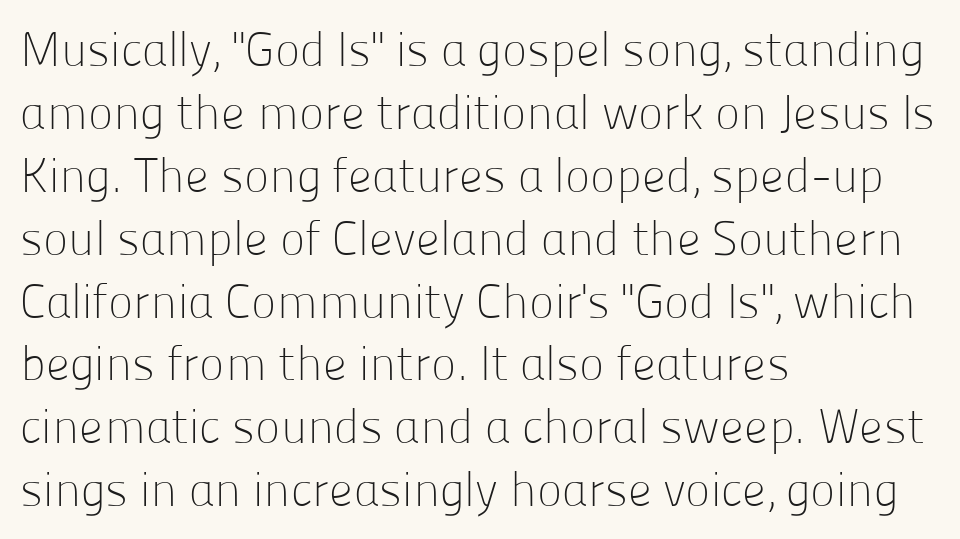
{"serif": "no", "italic": "no", "bold": "no", "weight": "light", "width": "normal", "stroke_contrast": "low", "x_height": "medium", "monospaced": "no", "underline": "no", "align": "left", "line_spacing": "normal", "line_spacing_ratio": 1.31, "letter_spacing": "normal", "letter_spacing_em": 0.0, "glyph_px": 48}
